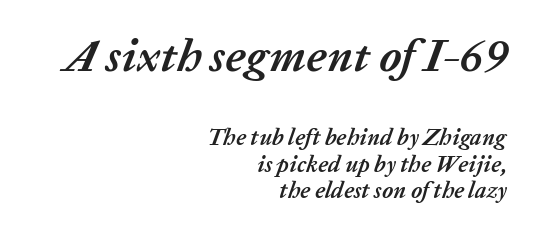
{"italic": "yes", "lean": "right", "slant_degrees": 20, "bold": "yes", "weight": "semibold", "width": "normal", "stroke_contrast": "low", "x_height": "medium", "monospaced": "no", "underline": "no", "align": "right", "line_spacing_ratio": 1.17, "letter_spacing": "normal", "letter_spacing_em": 0.0, "larger_block": "first", "size_ratio": 2.0, "glyph_px": 46}
